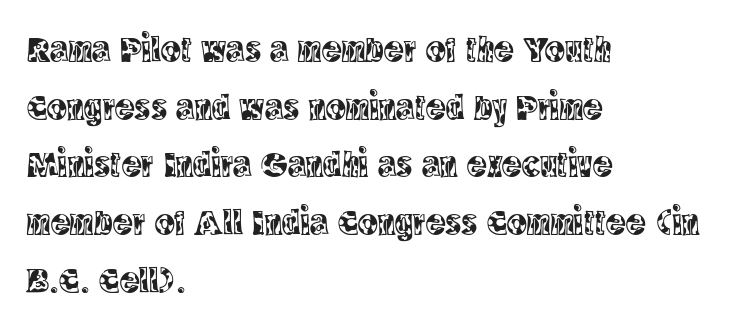
Q: Is the text italic (slanted)? A: No, it is upright.
Q: Is the typeface a serif or a sans-serif typeface? A: Serif.
Q: Is the text underlined? A: No.
Q: How is the paragraph aligned? A: Left-aligned.
Q: Is the spacing between letters normal or unusually wide? A: Normal.
Q: Is the spacing between lines tight, normal or loose? A: Normal.
Q: Width (condensed, normal, or wide)? A: Condensed.
Q: x-height? A: Large.
Q: Monospaced? A: No.
